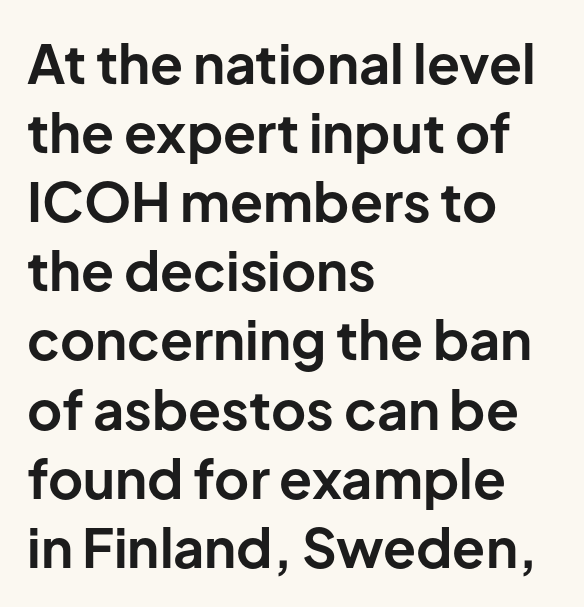
This is sans-serif lettering, the kind often seen on screens and signage. The font is running at its bold setting. The font's upright variant was chosen for this text. Varying glyph widths throughout — classic text-font behaviour.
